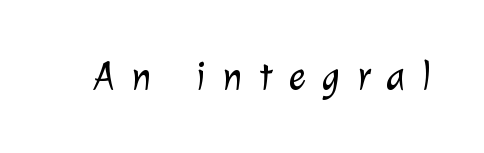
Plain, unruled lines of type. Proportional: the letters do not fall into vertical columns. Stroke terminals: plain, sans-serif. Compared with a typical body face, this is equally light or lighter still. There is plenty of visible air inserted between adjacent glyphs.
